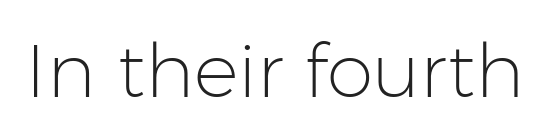
Character widths vary here, with narrow letters taking less room than wide ones. The string is rendered with underlining switched off. The font family rendered here belongs to the sans-serif group. Nothing unusual about the tracking: characters are spaced as the font intends. Counters stay open thanks to moderate or lighter strokes.
